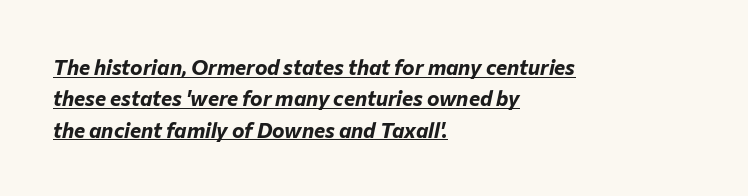
{"italic": "yes", "lean": "right", "slant_degrees": 12, "bold": "yes", "underline": "yes", "align": "left", "line_spacing": "normal", "line_spacing_ratio": 1.49, "letter_spacing": "normal", "letter_spacing_em": 0.0, "glyph_px": 21}
